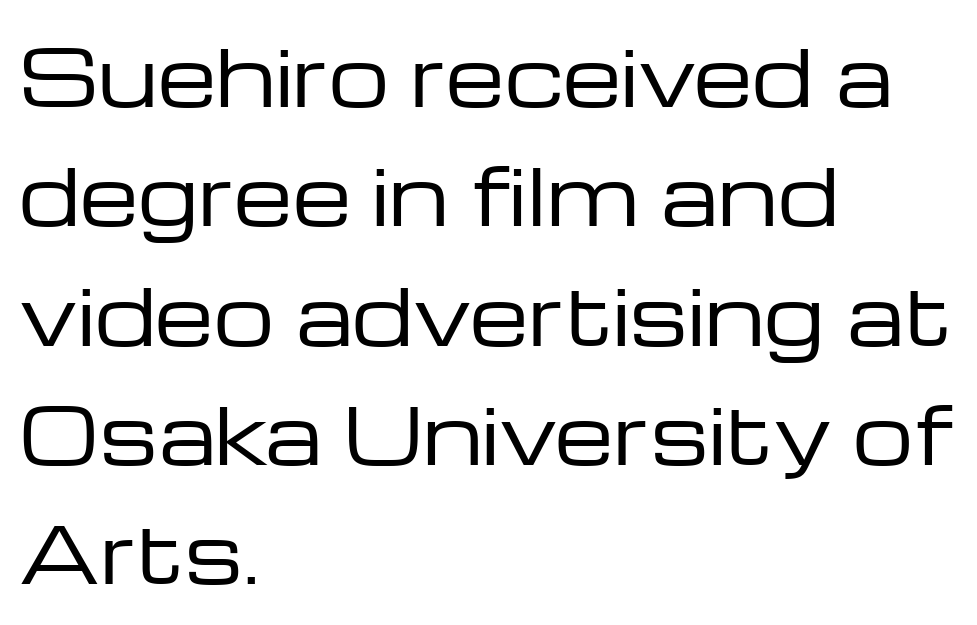
The image shows 76 px regular-weight, wide sans-serif type, upright; set left-aligned, normal line spacing (1.57x), normal letter spacing, not underlined; low stroke contrast and a medium x-height.
